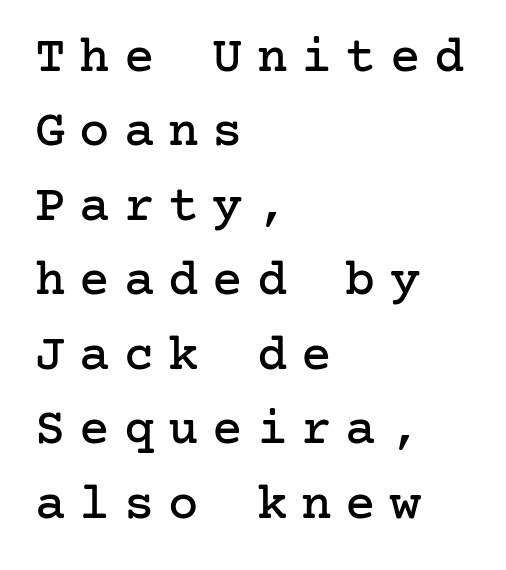
Q: Is the text italic (slanted)? A: No, it is upright.
Q: Is the typeface a serif or a sans-serif typeface? A: Serif.
Q: Is the text underlined? A: No.
Q: How is the paragraph aligned? A: Left-aligned.
Q: Is the spacing between letters normal or unusually wide? A: Unusually wide.
Q: Is the spacing between lines tight, normal or loose? A: Normal.
Q: Width (condensed, normal, or wide)? A: Normal.
Q: Stroke contrast? A: Low.
Q: x-height? A: Medium.
